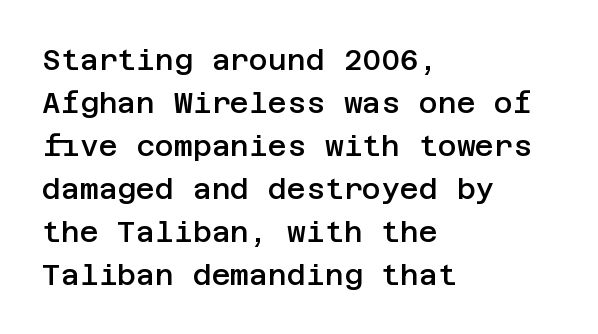
Q: Is the text bold? A: Semi-bold.
Q: Is the text italic (slanted)? A: No, it is upright.
Q: Is the typeface a serif or a sans-serif typeface? A: Sans-serif.
Q: Is the text underlined? A: No.
Q: How is the paragraph aligned? A: Left-aligned.
Q: Is the spacing between letters normal or unusually wide? A: Normal.
Q: Is the spacing between lines tight, normal or loose? A: Normal.
Q: Width (condensed, normal, or wide)? A: Normal.
Q: Stroke contrast? A: Low.
Q: x-height? A: Large.
